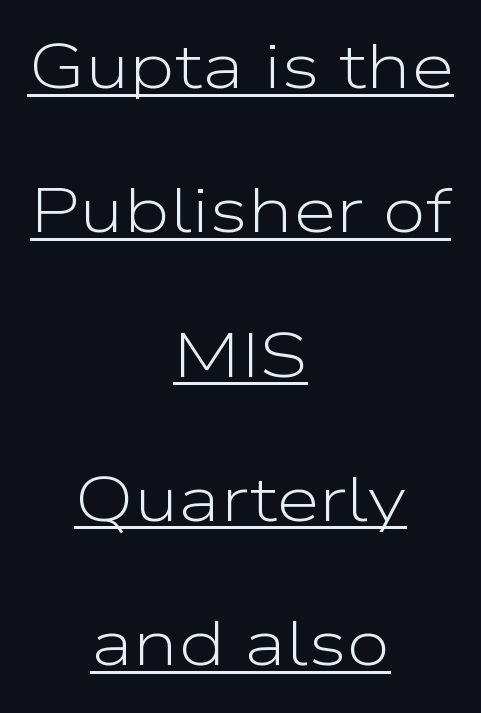
Q: Is the text bold? A: No.
Q: Is the text italic (slanted)? A: No, it is upright.
Q: Is the typeface a serif or a sans-serif typeface? A: Sans-serif.
Q: Is the text underlined? A: Yes.
Q: How is the paragraph aligned? A: Centered.
Q: Is the spacing between letters normal or unusually wide? A: Normal.
Q: Is the spacing between lines tight, normal or loose? A: Loose.
Q: Width (condensed, normal, or wide)? A: Wide.
Q: Stroke contrast? A: Low.
Q: x-height? A: Medium.
Q: Monospaced? A: No.
